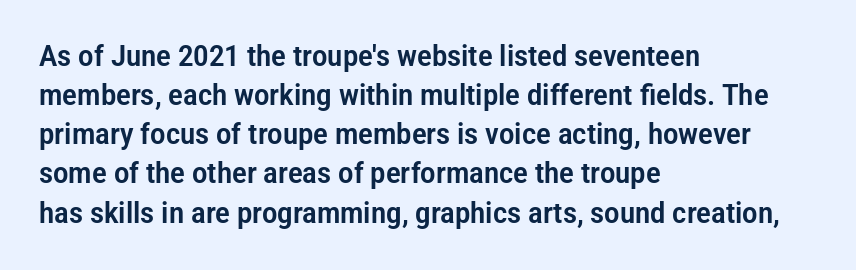
Q: Is the text italic (slanted)? A: No, it is upright.
Q: Is the typeface a serif or a sans-serif typeface? A: Sans-serif.
Q: Is the text underlined? A: No.
Q: How is the paragraph aligned? A: Left-aligned.
Q: Is the spacing between letters normal or unusually wide? A: Normal.
Q: Is the spacing between lines tight, normal or loose? A: Normal.
Q: Width (condensed, normal, or wide)? A: Condensed.
Q: Stroke contrast? A: Low.
Q: x-height? A: Medium.
Q: Monospaced? A: No.
